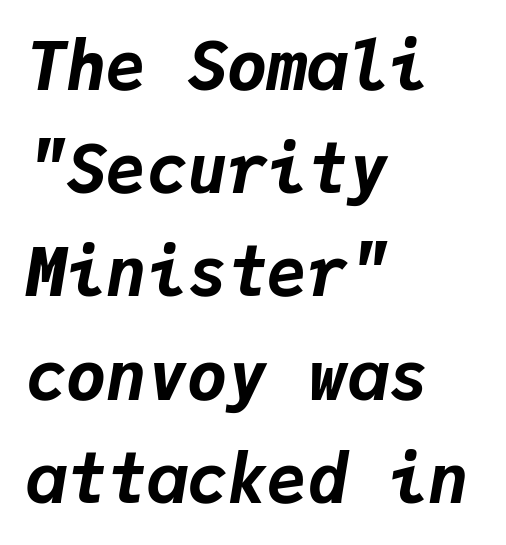
{"italic": "yes", "lean": "right", "slant_degrees": 9, "bold": "yes", "weight": "bold", "width": "normal", "stroke_contrast": "low", "x_height": "medium", "monospaced": "yes", "underline": "no", "align": "left", "line_spacing": "normal", "line_spacing_ratio": 1.54, "letter_spacing": "normal", "letter_spacing_em": 0.0, "glyph_px": 67}
